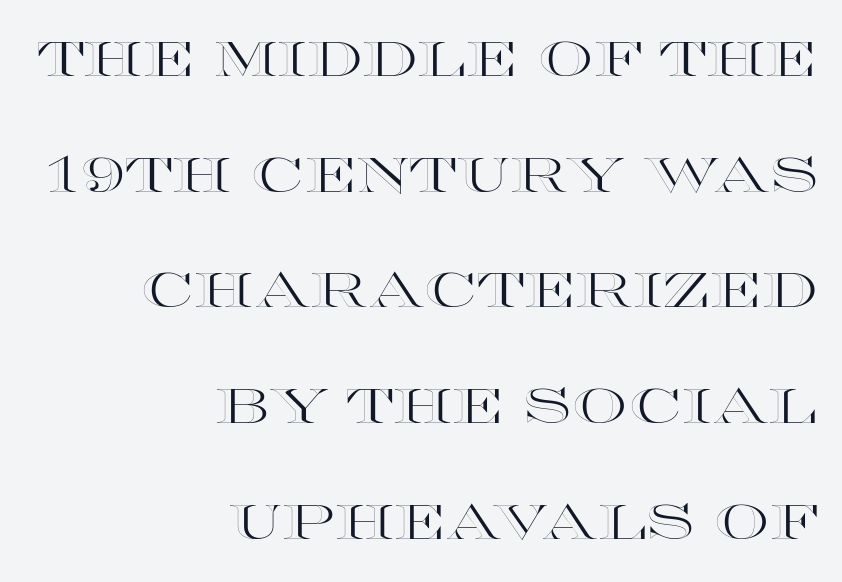
Q: Is the text italic (slanted)? A: No, it is upright.
Q: Is the text underlined? A: No.
Q: How is the paragraph aligned? A: Right-aligned.
Q: Is the spacing between letters normal or unusually wide? A: Normal.
Q: Is the spacing between lines tight, normal or loose? A: Loose.
Q: Width (condensed, normal, or wide)? A: Wide.
Q: x-height? A: Large.
Q: Monospaced? A: No.
